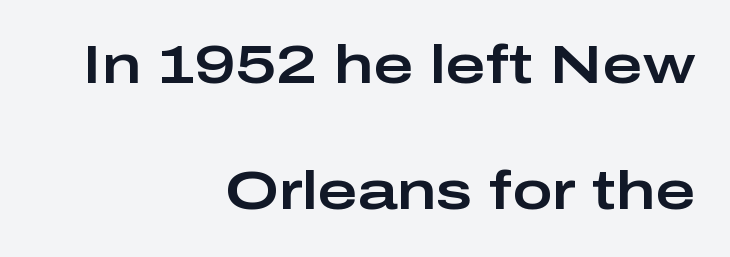
Rows of type keep a wide berth in the vertical direction. The baseline area is clear. Quick note: not italic, upright. Varying glyph widths throughout — classic text-font behaviour. These lines are composed in type without serifs.
